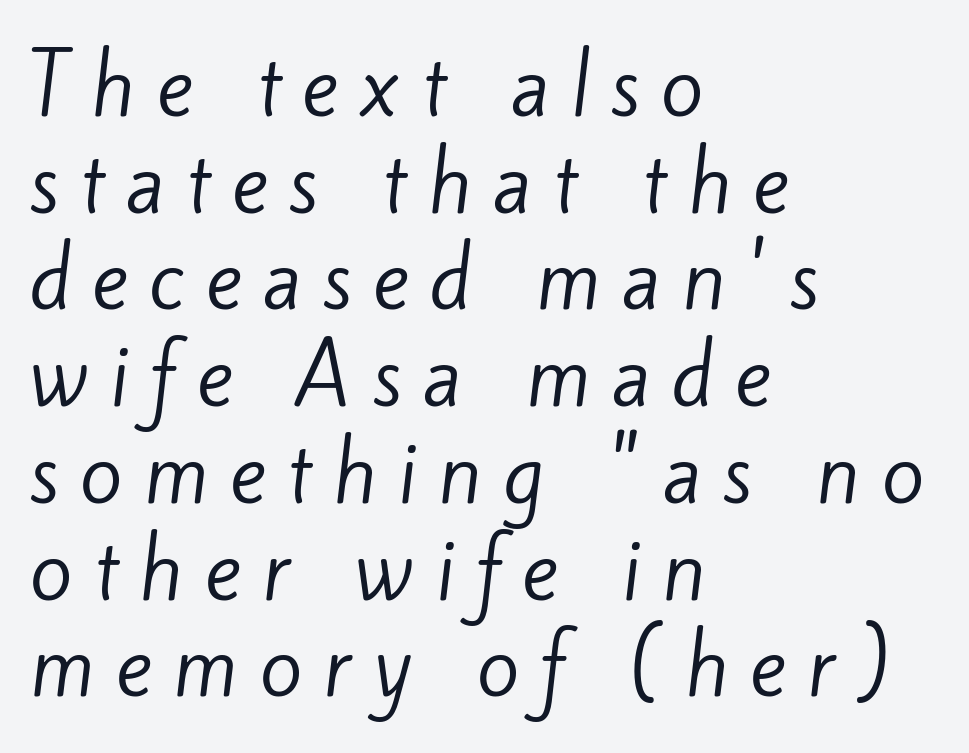
{"serif": "no", "bold": "no", "weight": "regular", "width": "normal", "stroke_contrast": "low", "x_height": "small", "monospaced": "no", "underline": "no", "align": "left", "line_spacing_ratio": 1.24, "letter_spacing": "wide", "letter_spacing_em": 0.27, "glyph_px": 78}
